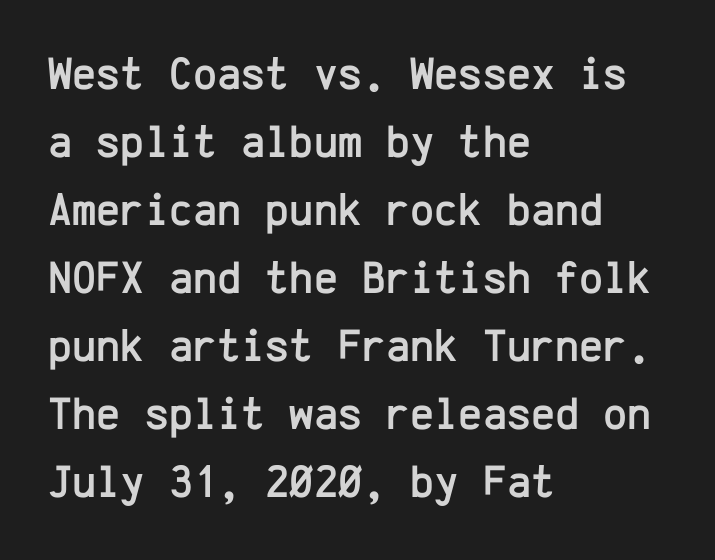
{"serif": "no", "italic": "no", "width": "normal", "stroke_contrast": "low", "x_height": "medium", "monospaced": "yes", "underline": "no", "align": "left", "line_spacing": "normal", "line_spacing_ratio": 1.48, "letter_spacing": "normal", "letter_spacing_em": 0.0, "glyph_px": 46}
